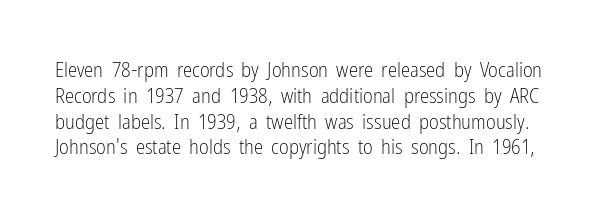
Letter spacing: default. Stem width sits at or under what a default text font uses. No word sits above an underline. The lettering holds an erect, upright posture throughout.
